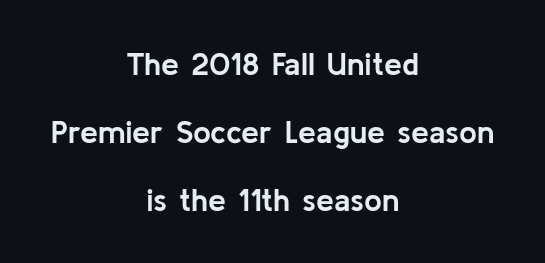
The image shows 32 px semibold sans-serif type, upright; set centered, loose line spacing (2.12x), normal letter spacing, not underlined; low stroke contrast and a medium x-height.
